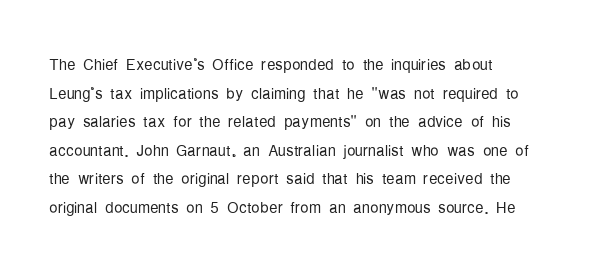
Q: Is the text bold? A: No.
Q: Is the text italic (slanted)? A: No, it is upright.
Q: Is the text underlined? A: No.
Q: How is the paragraph aligned? A: Left-aligned.
Q: Is the spacing between letters normal or unusually wide? A: Normal.
Q: Is the spacing between lines tight, normal or loose? A: Normal.
